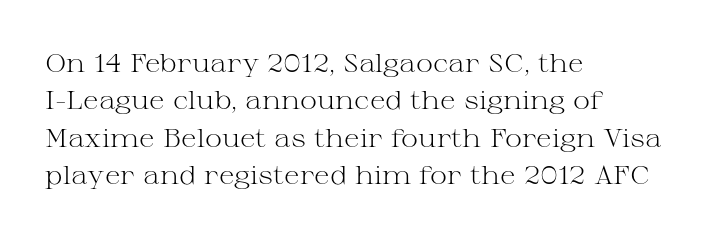
Q: Is the text bold? A: No.
Q: Is the text italic (slanted)? A: No, it is upright.
Q: Is the text underlined? A: No.
Q: How is the paragraph aligned? A: Left-aligned.
Q: Is the spacing between letters normal or unusually wide? A: Normal.
Q: Is the spacing between lines tight, normal or loose? A: Normal.
